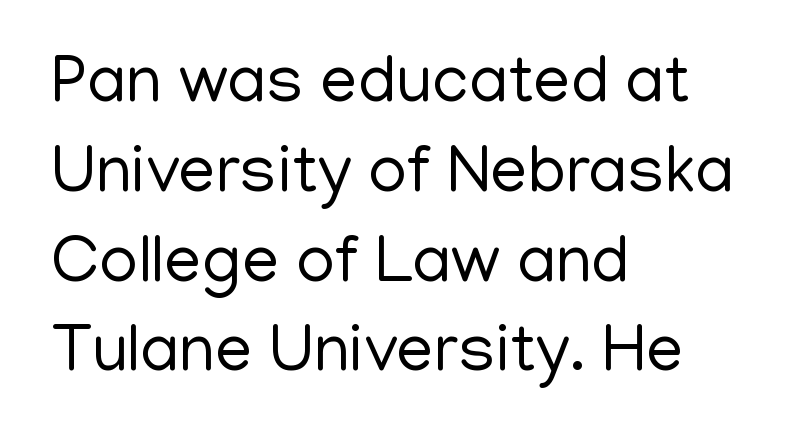
{"serif": "no", "italic": "no", "bold": "no", "weight": "regular", "width": "normal", "stroke_contrast": "low", "x_height": "medium", "monospaced": "no", "underline": "no", "align": "left", "line_spacing": "normal", "line_spacing_ratio": 1.34, "letter_spacing": "normal", "letter_spacing_em": 0.0, "glyph_px": 67}
